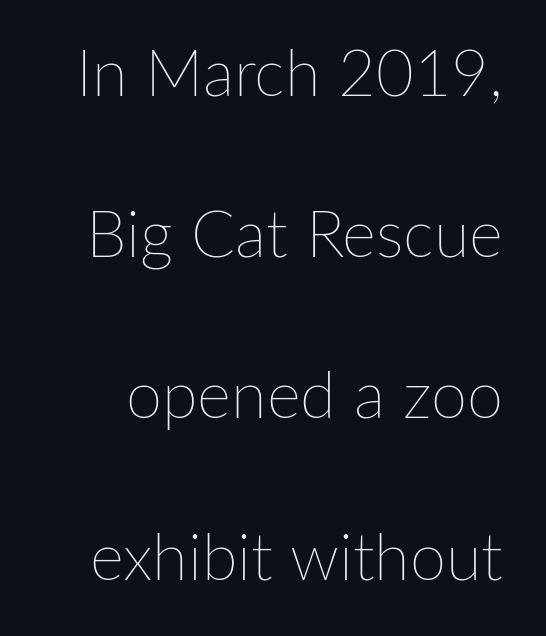
Q: Is the text bold? A: No.
Q: Is the text italic (slanted)? A: No, it is upright.
Q: Is the text underlined? A: No.
Q: Is the spacing between letters normal or unusually wide? A: Normal.
Q: Is the spacing between lines tight, normal or loose? A: Loose.
Q: Width (condensed, normal, or wide)? A: Normal.
Q: Stroke contrast? A: Low.
Q: x-height? A: Medium.
Q: Monospaced? A: No.
